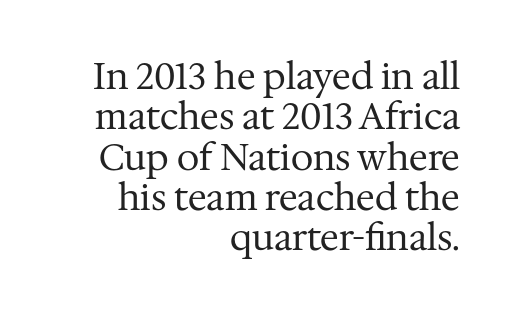
Q: Is the text bold? A: No.
Q: Is the text italic (slanted)? A: No, it is upright.
Q: Is the typeface a serif or a sans-serif typeface? A: Serif.
Q: Is the text underlined? A: No.
Q: How is the paragraph aligned? A: Right-aligned.
Q: Is the spacing between letters normal or unusually wide? A: Normal.
Q: Is the spacing between lines tight, normal or loose? A: Tight.
Q: Width (condensed, normal, or wide)? A: Normal.
Q: Stroke contrast? A: Medium.
Q: x-height? A: Medium.
Q: Monospaced? A: No.
